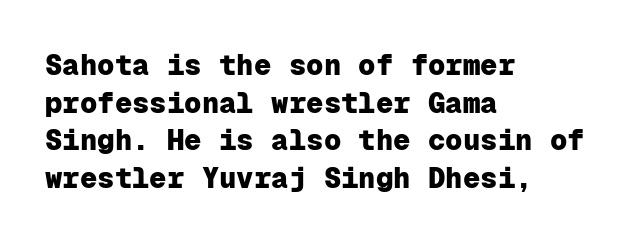
The image shows 29 px heavy sans-serif type, upright, monospaced; set left-aligned, normal line spacing (1.3x), normal letter spacing, not underlined; low stroke contrast and a medium x-height.
